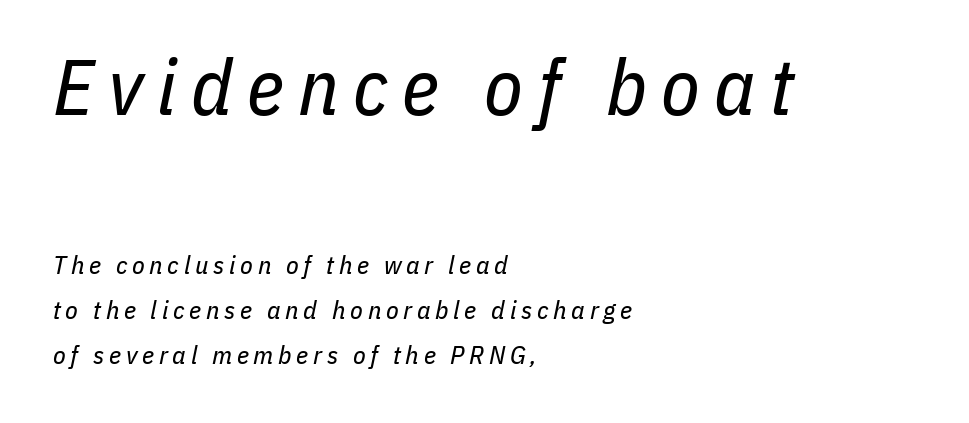
Q: Is the text bold? A: No.
Q: Is the text italic (slanted)? A: Yes, it leans right by about 11 degrees.
Q: Is the text underlined? A: No.
Q: How is the paragraph aligned? A: Left-aligned.
Q: Which block of text is set in a larger size, the first (top) or the second (bottom)? A: The first (top) one.
Q: Width (condensed, normal, or wide)? A: Condensed.
Q: Stroke contrast? A: Low.
Q: x-height? A: Medium.
Q: Monospaced? A: No.
